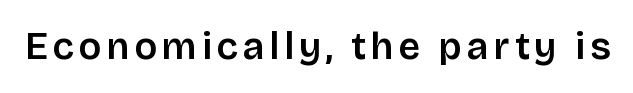
The image shows 38 px semibold sans-serif type, upright; set not underlined; low stroke contrast and a large x-height.
